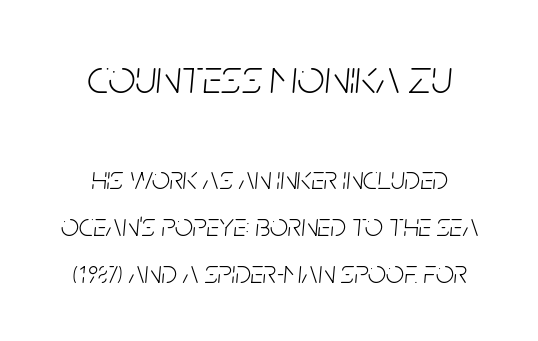
{"italic": "yes", "lean": "right", "slant_degrees": 5, "bold": "no", "weight": "light", "width": "condensed", "stroke_contrast": "low", "x_height": "large", "monospaced": "no", "underline": "no", "align": "center", "line_spacing": "normal", "line_spacing_ratio": 1.47, "letter_spacing": "normal", "letter_spacing_em": 0.0, "larger_block": "first", "size_ratio": 1.5, "glyph_px": 48}
